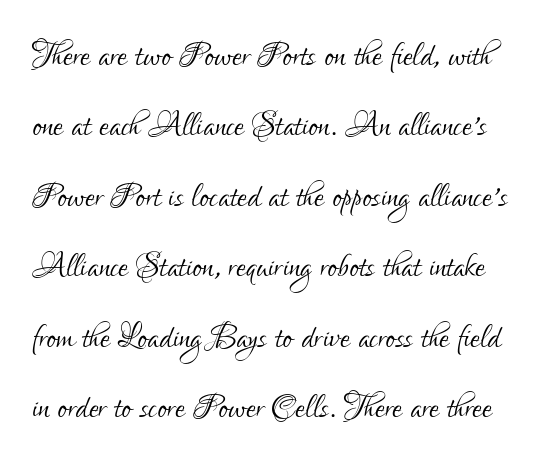
{"serif": "no", "bold": "no", "weight": "light", "width": "condensed", "stroke_contrast": "low", "x_height": "small", "monospaced": "no", "underline": "no", "line_spacing": "normal", "line_spacing_ratio": 1.6, "letter_spacing": "normal", "letter_spacing_em": 0.0, "glyph_px": 44}
